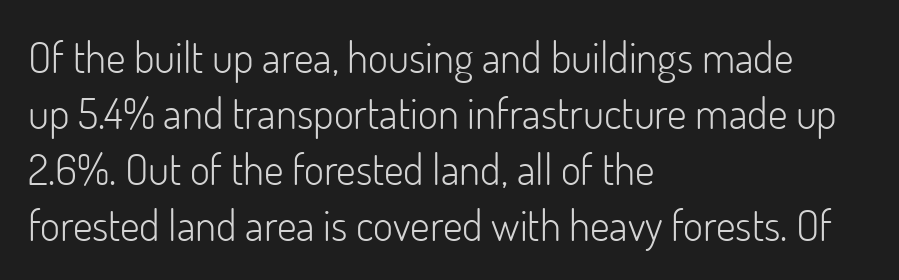
The image shows 43 px light sans-serif type, upright; set left-aligned, normal line spacing (1.3x), normal letter spacing, not underlined; low stroke contrast and a small x-height.
